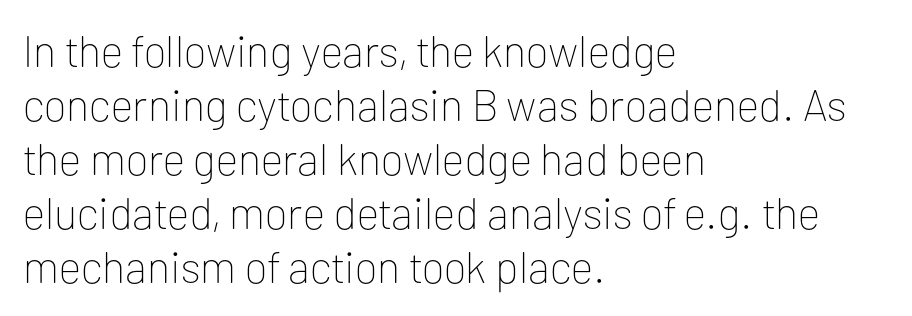
The image shows 44 px thin sans-serif type, upright; set left-aligned, line spacing 1.23x, normal letter spacing, not underlined; low stroke contrast and a medium x-height.
